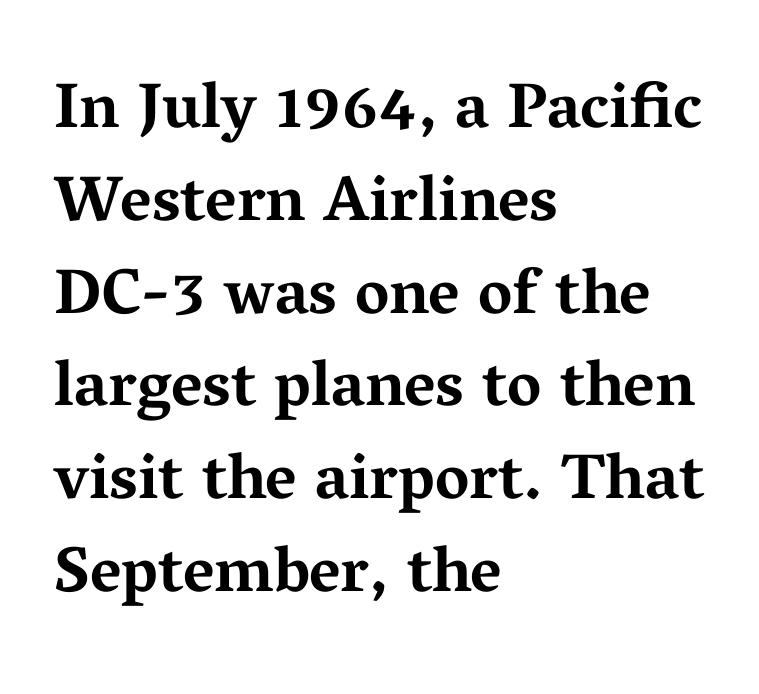
The image shows 64 px bold, wide serif type, upright; set left-aligned, normal line spacing (1.45x), normal letter spacing, not underlined; medium stroke contrast and a medium x-height.
